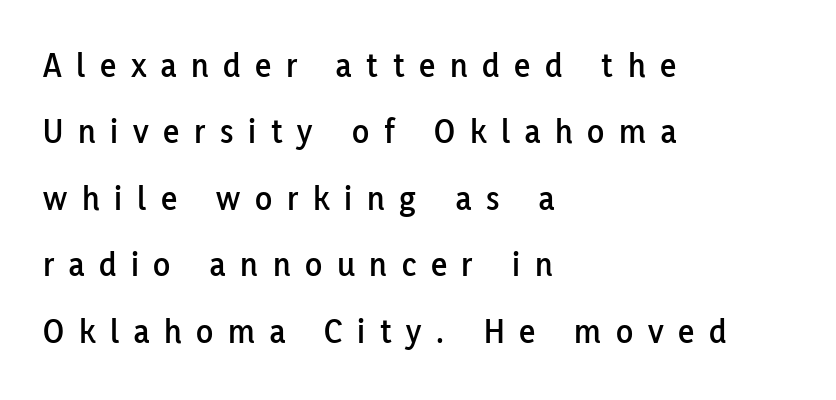
The rendering uses natural spacing where letterforms have individual widths. Clear beneath every line of the passage. The glyphs in this specimen are sans serif. These lines have a slow, spaced-out rhythm from letter to letter. Baseline-to-baseline distance is far greater than the letter height. You can tell it's not italic because the verticals are truly vertical.
